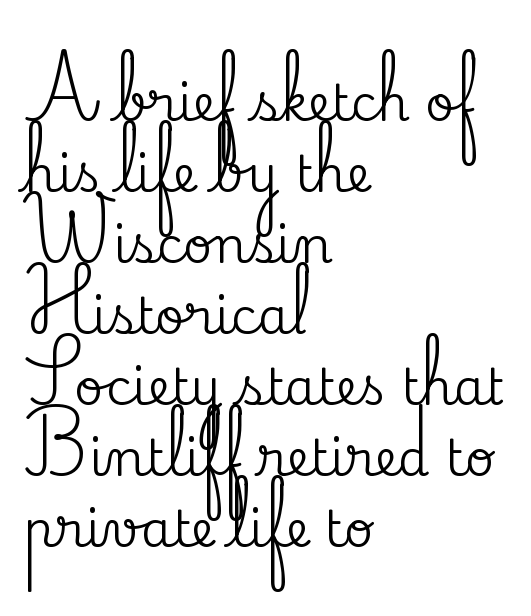
Q: Is the text italic (slanted)? A: No, it is upright.
Q: Is the typeface a serif or a sans-serif typeface? A: Serif.
Q: Is the text underlined? A: No.
Q: How is the paragraph aligned? A: Left-aligned.
Q: Is the spacing between letters normal or unusually wide? A: Normal.
Q: Is the spacing between lines tight, normal or loose? A: Normal.
Q: Width (condensed, normal, or wide)? A: Normal.
Q: Stroke contrast? A: Medium.
Q: x-height? A: Small.
Q: Monospaced? A: No.
